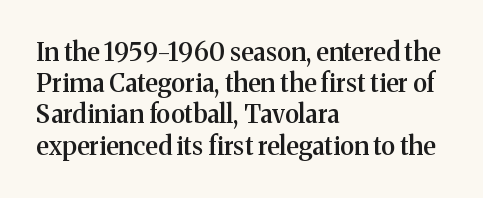
The vertical gap from one line to the next is medium. This sample is left-justified, so line endings fall wherever the words run out. Check under the words: just untouched page. Honestly, the letter spacing is just normal — you wouldn't notice it. Does the lettering tilt? It doesn't — this is upright. Typesetter's note: demi weight, one step under bold.
